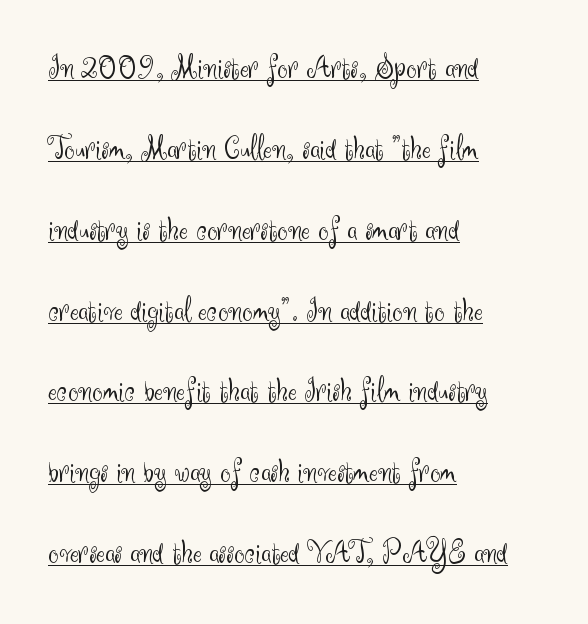
{"serif": "no", "italic": "no", "bold": "no", "weight": "light", "width": "normal", "stroke_contrast": "medium", "x_height": "small", "monospaced": "no", "underline": "yes", "align": "left", "line_spacing": "loose", "line_spacing_ratio": 2.45, "letter_spacing": "normal", "letter_spacing_em": 0.0, "glyph_px": 33}
